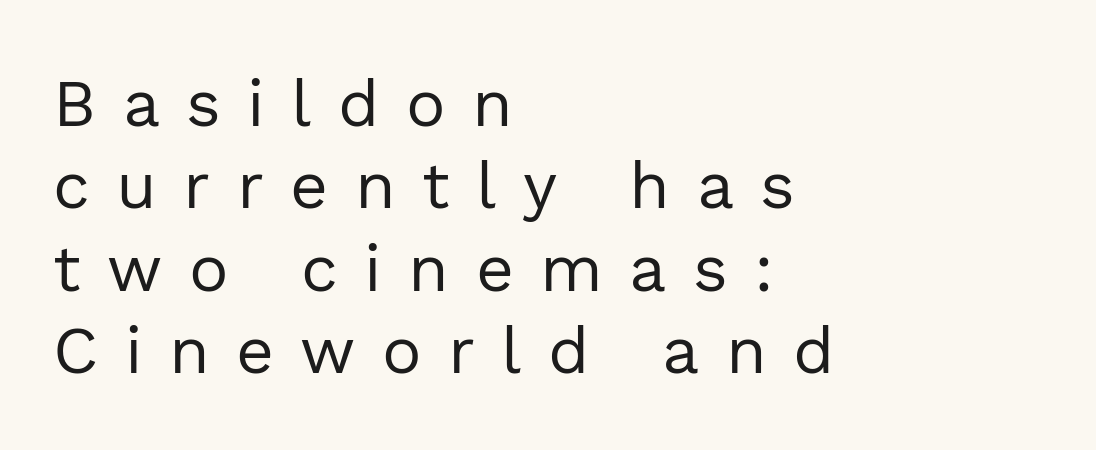
Observe the absence of serifs on each vertical stroke in this sample. Proportional: the letters do not fall into vertical columns. The vertical gap from one line to the next is medium. Nothing heavy about these letters — not bold at all. Posture: straight, roman, zero tilt. This rendering widens character spacing well past its baseline value.
